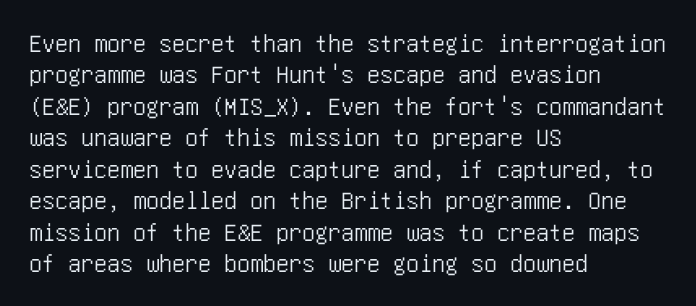
Tracking value appears to be zero — textbook default spacing. Rendered with straight, roman letterforms. Short and long lines alike share a common starting point at left. A bare baseline throughout the passage.
